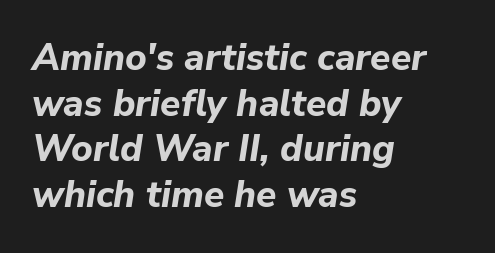
{"italic": "yes", "lean": "right", "slant_degrees": 9, "bold": "yes", "weight": "bold", "width": "normal", "stroke_contrast": "low", "x_height": "medium", "monospaced": "no", "underline": "no", "align": "left", "line_spacing_ratio": 1.23, "letter_spacing": "normal", "letter_spacing_em": 0.0, "glyph_px": 37}
